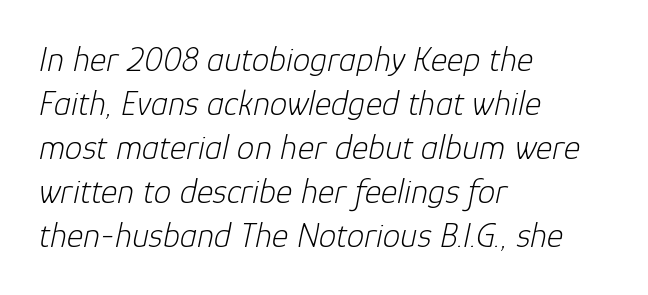
Q: Is the text bold? A: No.
Q: Is the text italic (slanted)? A: Yes, it leans right by about 12 degrees.
Q: Is the text underlined? A: No.
Q: How is the paragraph aligned? A: Left-aligned.
Q: Is the spacing between letters normal or unusually wide? A: Normal.
Q: Is the spacing between lines tight, normal or loose? A: Normal.
Q: Width (condensed, normal, or wide)? A: Normal.
Q: Stroke contrast? A: Low.
Q: x-height? A: Medium.
Q: Monospaced? A: No.
